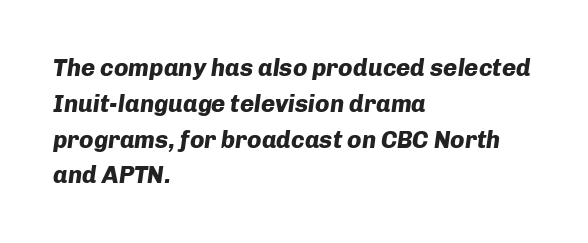
The image shows 24 px bold type, italic (leaning right); set left-aligned, normal line spacing (1.49x), normal letter spacing, not underlined.
